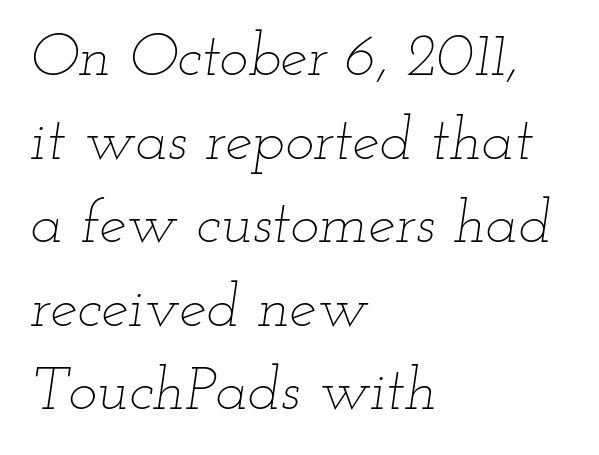
In terms of letterspacing, this is plain default setting. A typesetter would call this proportional, since set widths differ per character. Does the leading feel generous? No, just average. Weight class: somewhere from thin through regular. Letters rest on an invisible, unmarked baseline. An italicized treatment has been applied to the whole sample.
